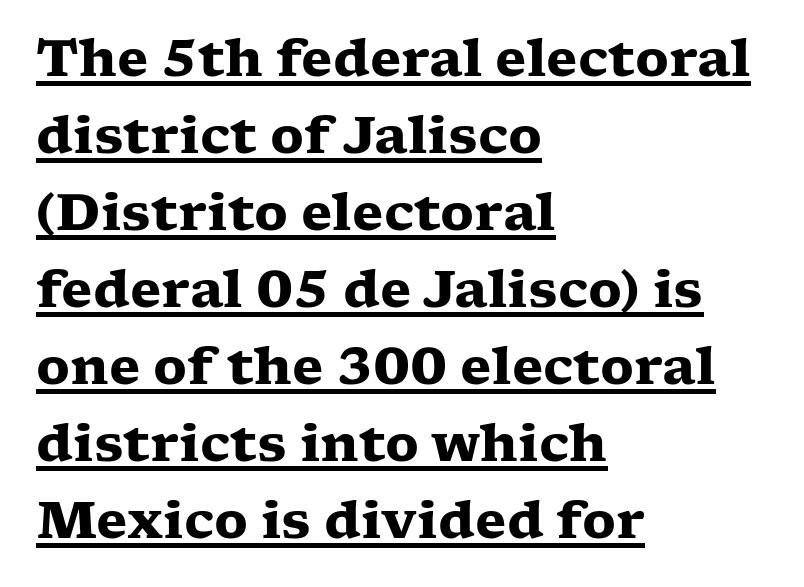
The image shows 51 px heavy, wide serif type, upright; set left-aligned, normal line spacing (1.51x), normal letter spacing, underlined; low stroke contrast and a medium x-height.
